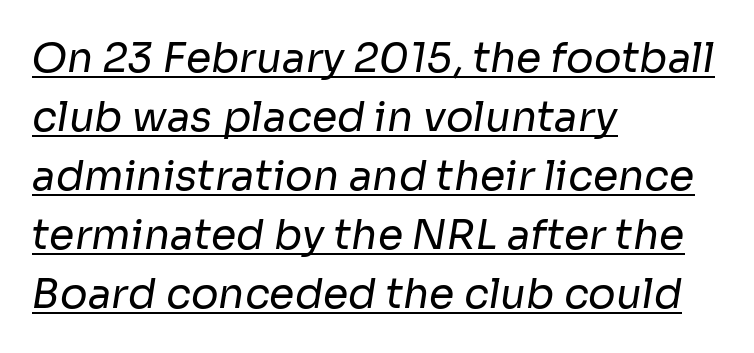
The image shows 41 px regular-weight sans-serif type; set left-aligned, normal line spacing (1.44x), normal letter spacing, underlined; low stroke contrast and a medium x-height.
